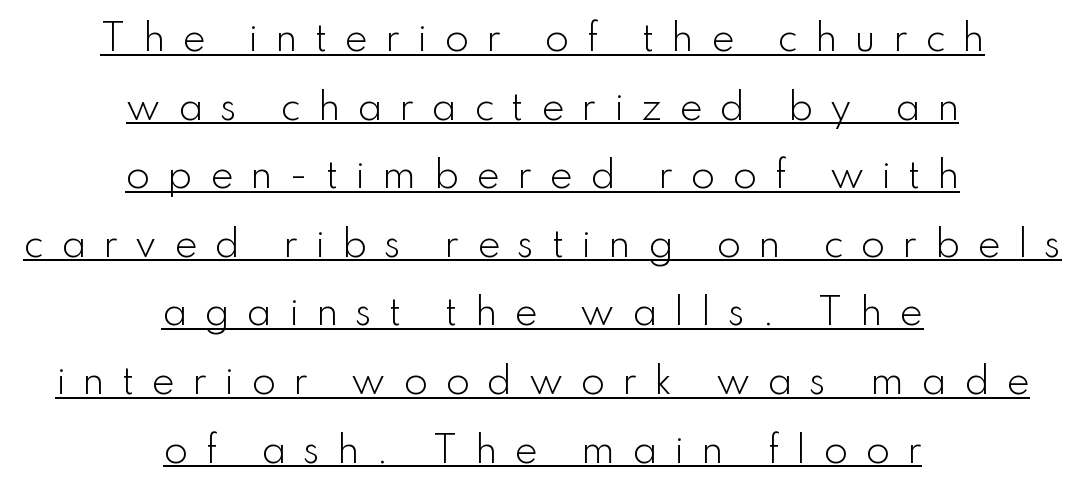
The image shows 35 px light sans-serif type, upright; set centered, loose line spacing (1.96x), unusually wide letter spacing (+0.49 em), underlined; low stroke contrast and a small x-height.
